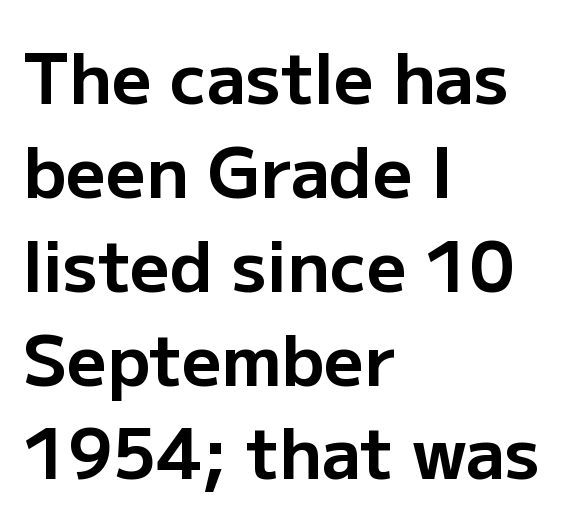
Q: Is the text bold? A: Yes.
Q: Is the text italic (slanted)? A: No, it is upright.
Q: Is the typeface a serif or a sans-serif typeface? A: Sans-serif.
Q: Is the text underlined? A: No.
Q: How is the paragraph aligned? A: Left-aligned.
Q: Is the spacing between letters normal or unusually wide? A: Normal.
Q: Is the spacing between lines tight, normal or loose? A: Normal.
Q: Width (condensed, normal, or wide)? A: Normal.
Q: Stroke contrast? A: Low.
Q: x-height? A: Medium.
Q: Monospaced? A: No.
